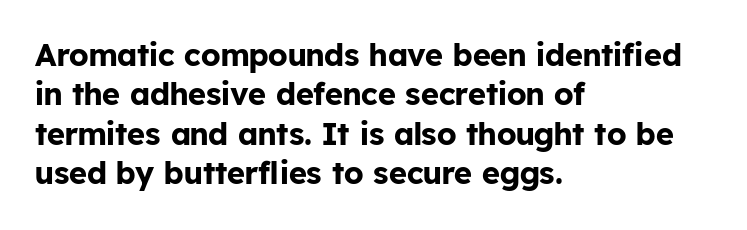
{"serif": "no", "italic": "no", "bold": "yes", "weight": "bold", "width": "normal", "stroke_contrast": "low", "x_height": "medium", "monospaced": "no", "underline": "no", "align": "left", "line_spacing": "normal", "line_spacing_ratio": 1.27, "letter_spacing": "normal", "letter_spacing_em": 0.0, "glyph_px": 31}
